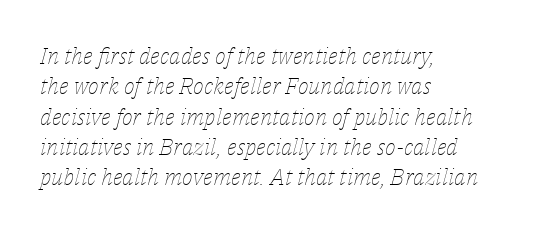
{"italic": "yes", "lean": "right", "slant_degrees": 14, "bold": "no", "underline": "no", "align": "left", "line_spacing": "normal", "line_spacing_ratio": 1.32, "letter_spacing": "normal", "letter_spacing_em": 0.0, "glyph_px": 23}
